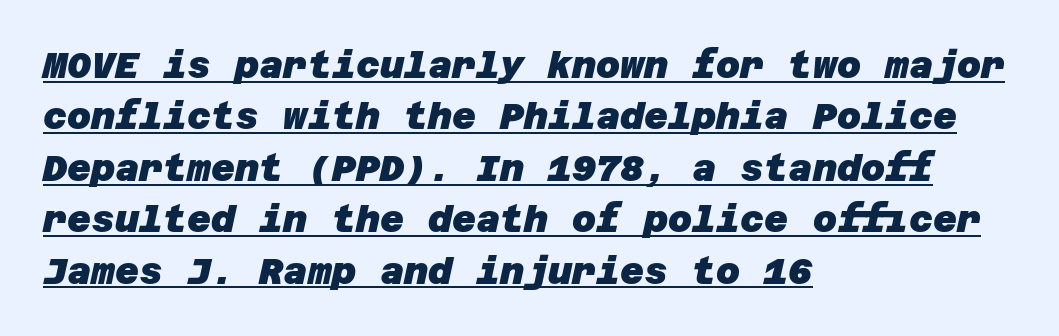
{"serif": "no", "bold": "yes", "weight": "heavy", "width": "normal", "stroke_contrast": "low", "x_height": "large", "underline": "yes", "align": "left", "line_spacing": "normal", "line_spacing_ratio": 1.39, "letter_spacing": "normal", "letter_spacing_em": 0.0, "glyph_px": 37}
